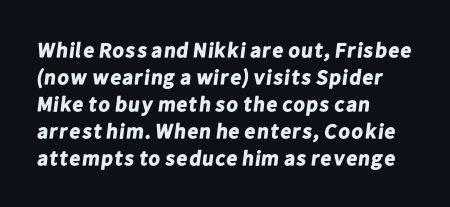
{"bold": "yes", "underline": "no", "align": "left", "line_spacing": "normal", "line_spacing_ratio": 1.28, "letter_spacing": "normal", "letter_spacing_em": 0.0, "glyph_px": 21}
